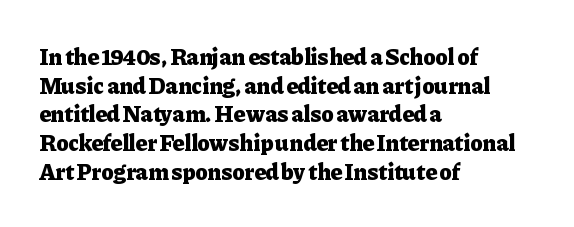
In CSS terms this would be text-align: left. On the weight axis this lands at bold, roughly 700. No word sits above an underline. Regarding leading, the lines here are spaced in the standard way. Quick note: not italic, upright. Glyph-to-glyph distance matches everyday printed text.
